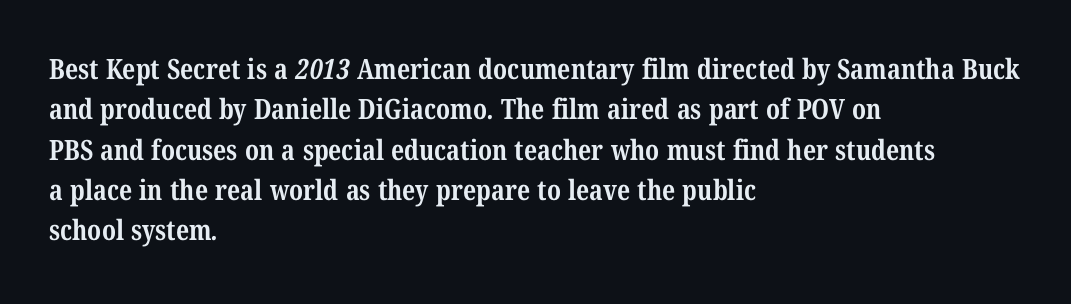
Q: Is the text bold? A: Yes.
Q: Is the typeface a serif or a sans-serif typeface? A: Serif.
Q: Is the text underlined? A: No.
Q: How is the paragraph aligned? A: Left-aligned.
Q: Is the spacing between letters normal or unusually wide? A: Normal.
Q: Is the spacing between lines tight, normal or loose? A: Normal.
Q: Width (condensed, normal, or wide)? A: Condensed.
Q: Stroke contrast? A: Medium.
Q: x-height? A: Medium.
Q: Monospaced? A: No.
